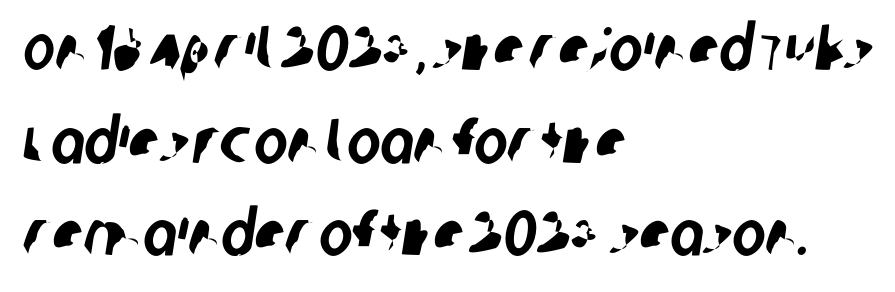
Q: Is the typeface a serif or a sans-serif typeface? A: Sans-serif.
Q: Is the text underlined? A: No.
Q: How is the paragraph aligned? A: Left-aligned.
Q: Is the spacing between letters normal or unusually wide? A: Normal.
Q: Is the spacing between lines tight, normal or loose? A: Normal.
Q: Width (condensed, normal, or wide)? A: Condensed.
Q: Stroke contrast? A: Low.
Q: x-height? A: Large.
Q: Monospaced? A: No.
